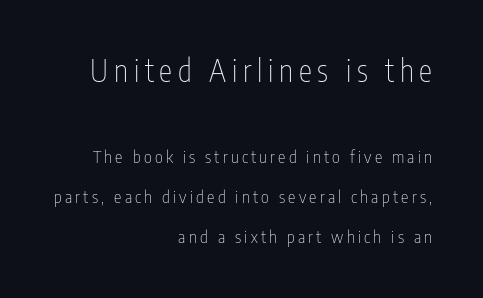
The image shows 30 px thin, condensed sans-serif type, upright; set right-aligned, loose line spacing (2.34x), not underlined; the first (top) block is 1.76x larger; low stroke contrast and a medium x-height.
